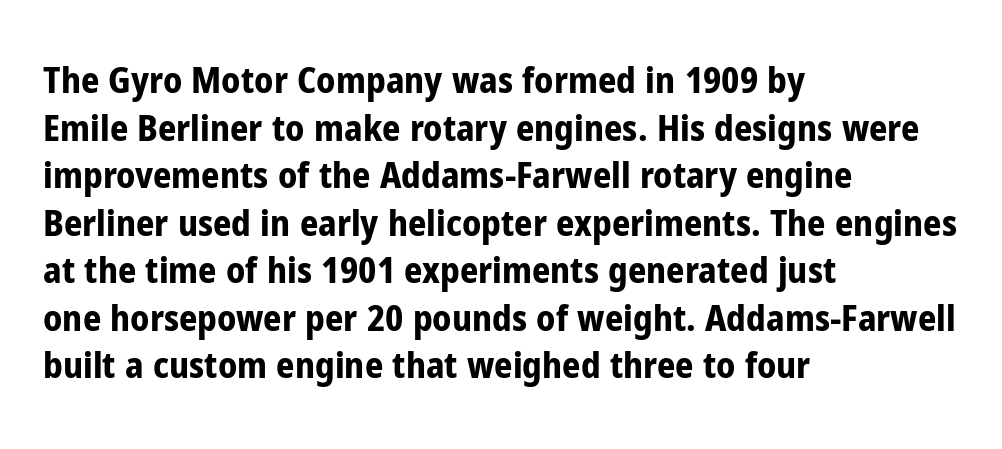
Q: Is the text bold? A: Yes.
Q: Is the text italic (slanted)? A: No, it is upright.
Q: Is the typeface a serif or a sans-serif typeface? A: Sans-serif.
Q: Is the text underlined? A: No.
Q: How is the paragraph aligned? A: Left-aligned.
Q: Is the spacing between letters normal or unusually wide? A: Normal.
Q: Is the spacing between lines tight, normal or loose? A: Normal.
Q: Width (condensed, normal, or wide)? A: Condensed.
Q: Stroke contrast? A: Low.
Q: x-height? A: Medium.
Q: Monospaced? A: No.
